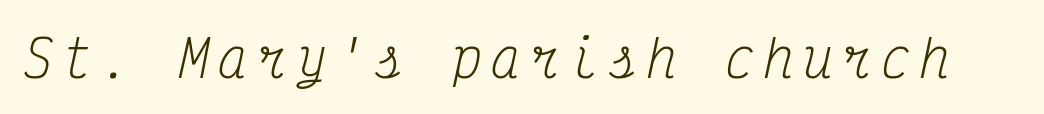
The image shows 50 px regular-weight, condensed serif type, italic (leaning right), monospaced; set not underlined; medium stroke contrast and a medium x-height.
